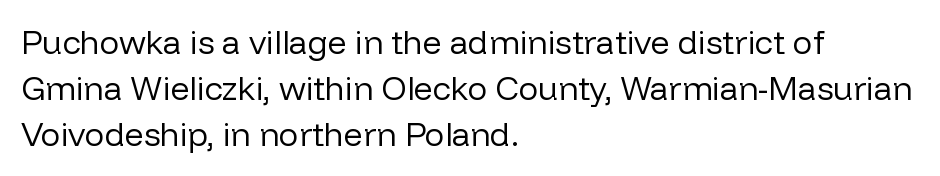
The image shows 33 px regular-weight sans-serif type, upright; set left-aligned, normal line spacing (1.39x), normal letter spacing, not underlined; low stroke contrast and a medium x-height.
